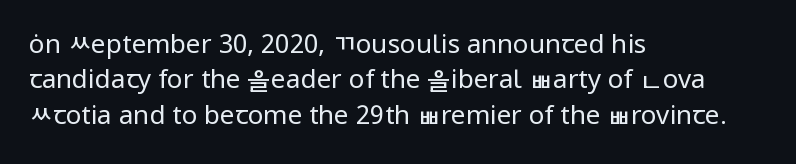
{"italic": "no", "bold": "no", "underline": "no", "align": "left", "line_spacing": "normal", "line_spacing_ratio": 1.36, "letter_spacing": "normal", "letter_spacing_em": 0.0, "glyph_px": 26}
